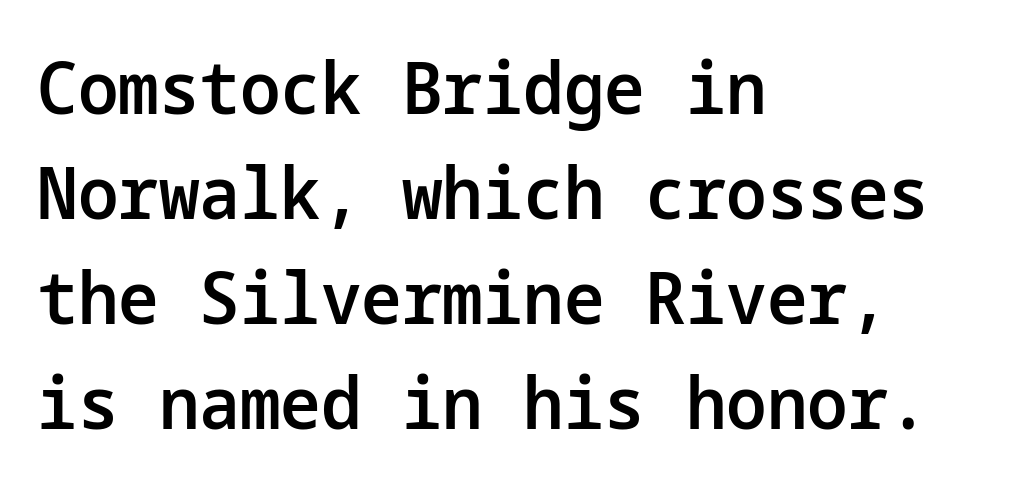
Type style note: lacks serifs. This sample uses an upright cut, with every glyph sitting square on the baseline. The block of text has a typical density, with ordinary space between rows. The zone under the glyphs is completely vacant.
